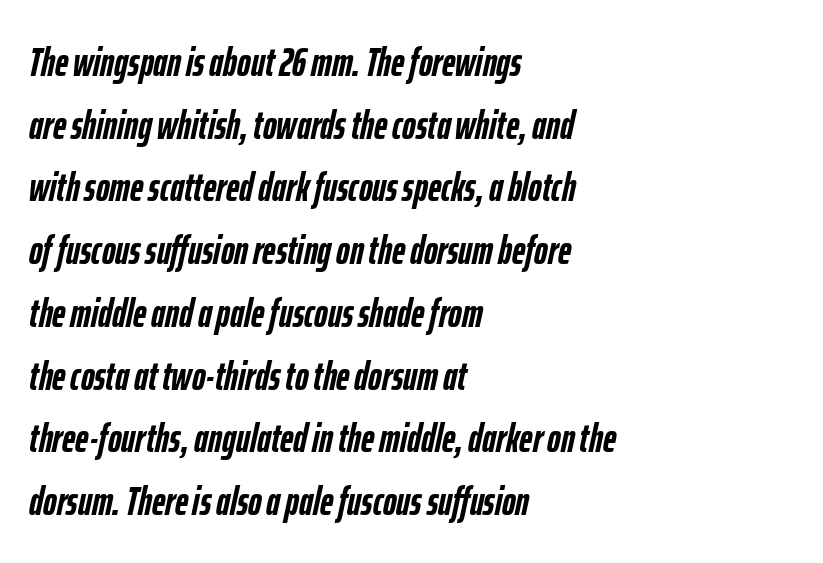
The image shows 41 px semibold, condensed type, italic (leaning right); set left-aligned, normal line spacing (1.53x), normal letter spacing, not underlined; low stroke contrast and a medium x-height.
